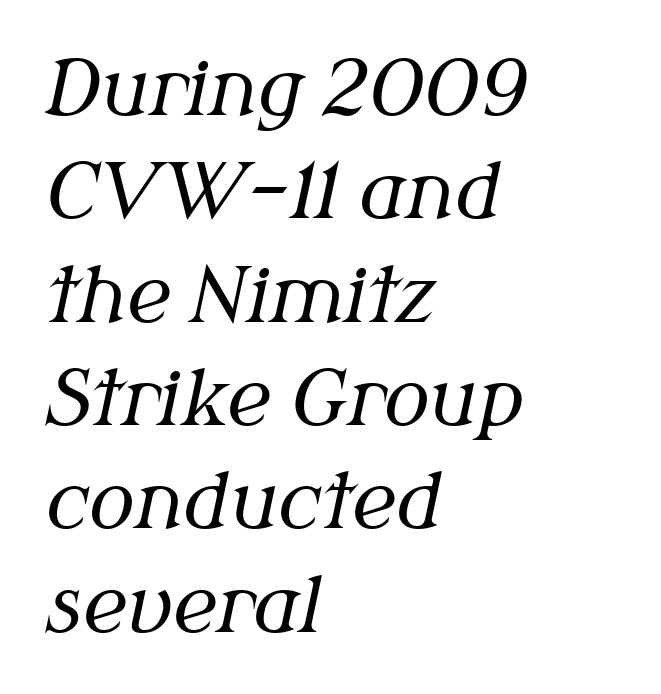
Q: Is the text bold? A: No.
Q: Is the text italic (slanted)? A: Yes, it leans right by about 12 degrees.
Q: Is the typeface a serif or a sans-serif typeface? A: Serif.
Q: Is the text underlined? A: No.
Q: How is the paragraph aligned? A: Left-aligned.
Q: Is the spacing between letters normal or unusually wide? A: Normal.
Q: Is the spacing between lines tight, normal or loose? A: Normal.
Q: Width (condensed, normal, or wide)? A: Normal.
Q: Stroke contrast? A: Medium.
Q: x-height? A: Medium.
Q: Monospaced? A: No.
